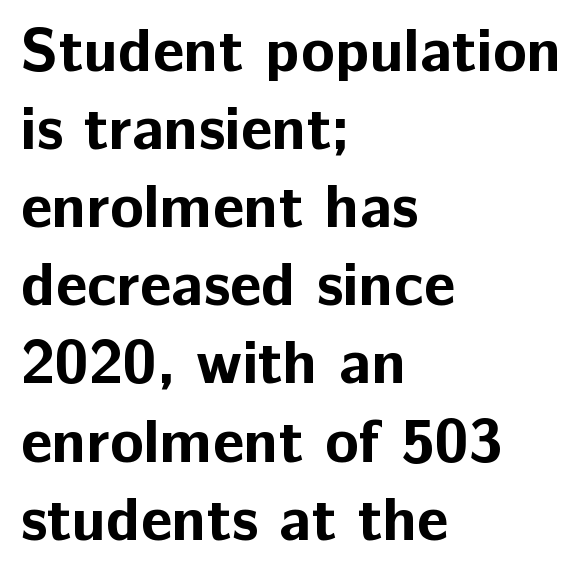
{"serif": "no", "italic": "no", "bold": "yes", "weight": "bold", "width": "normal", "stroke_contrast": "low", "x_height": "medium", "monospaced": "no", "underline": "no", "align": "left", "line_spacing": "normal", "line_spacing_ratio": 1.26, "letter_spacing": "normal", "letter_spacing_em": 0.0, "glyph_px": 62}
